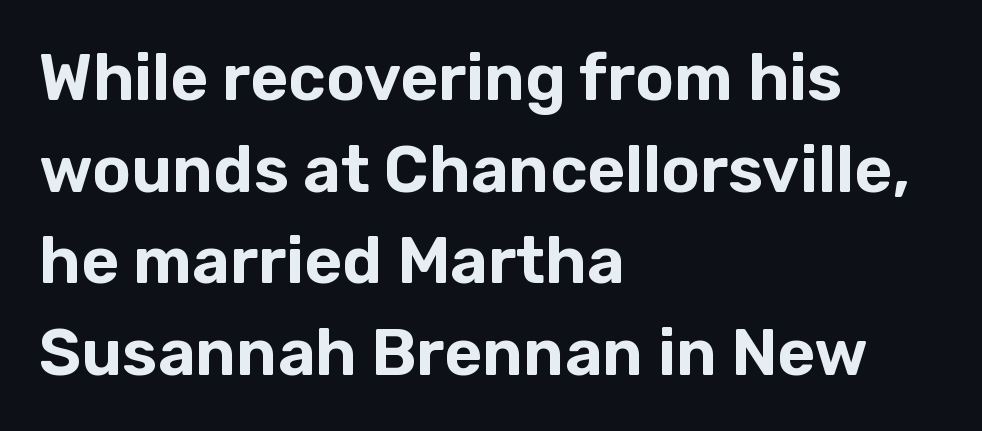
The image shows 65 px sans-serif type, upright; set left-aligned, normal line spacing (1.41x), normal letter spacing, not underlined; low stroke contrast and a medium x-height.
